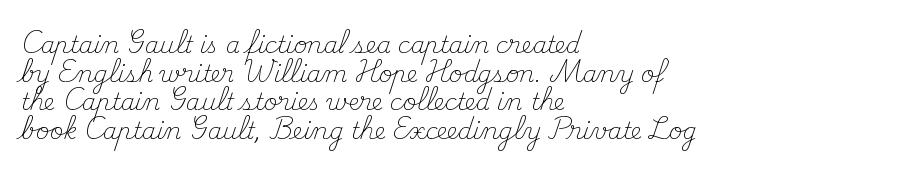
The image shows 23 px text type; set left-aligned, line spacing 1.24x, normal letter spacing, not underlined.
